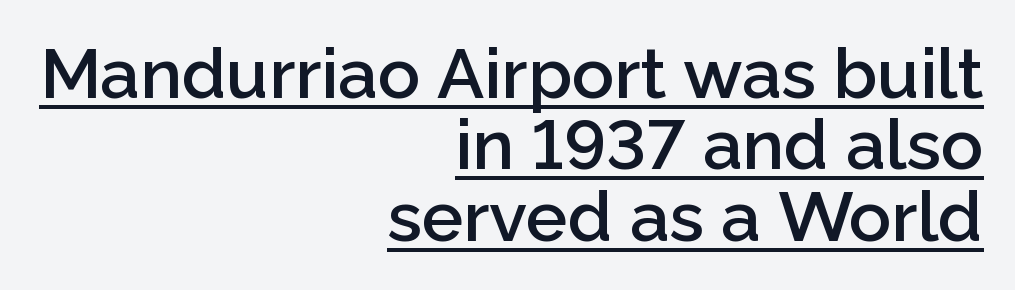
The image shows 70 px semibold sans-serif type, upright; set right-aligned, tight line spacing (1.02x), normal letter spacing, underlined; low stroke contrast and a medium x-height.
